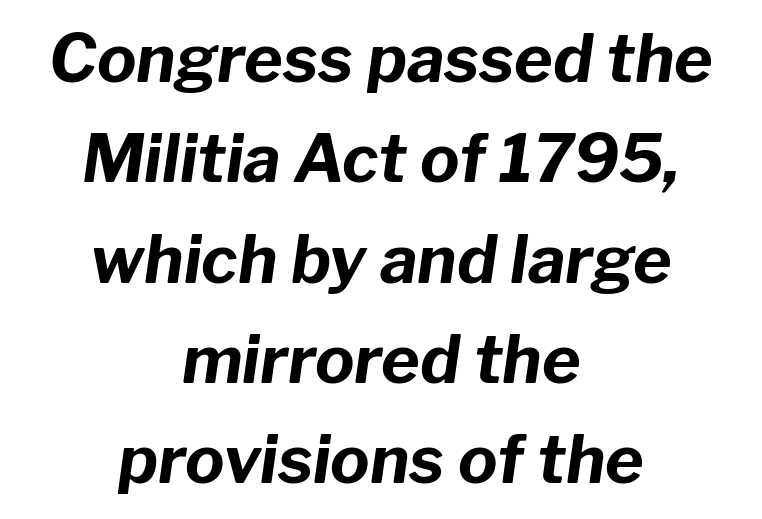
Q: Is the text bold? A: Yes.
Q: Is the text italic (slanted)? A: Yes, it leans right by about 8 degrees.
Q: Is the text underlined? A: No.
Q: How is the paragraph aligned? A: Centered.
Q: Is the spacing between letters normal or unusually wide? A: Normal.
Q: Is the spacing between lines tight, normal or loose? A: Normal.
Q: Width (condensed, normal, or wide)? A: Normal.
Q: Stroke contrast? A: Low.
Q: x-height? A: Medium.
Q: Monospaced? A: No.
